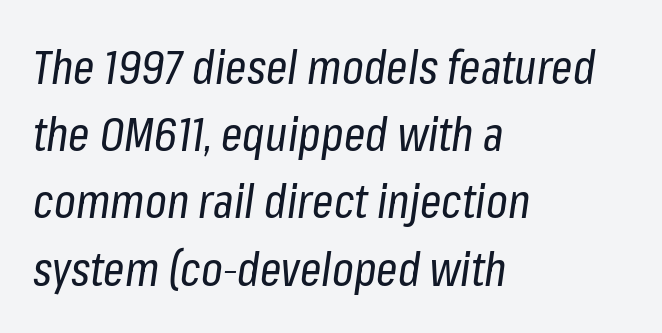
Heaviness? Minimal to ordinary, like unemphasized prose. Line starts are locked; line ends wander. Nobody drew a line under any word here. Looks like regular typesetting: each glyph gets only the width it needs.
